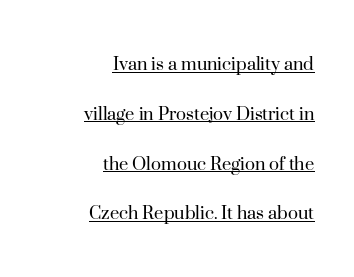
{"italic": "no", "bold": "no", "underline": "yes", "align": "right", "line_spacing": "loose", "line_spacing_ratio": 2.37, "letter_spacing": "normal", "letter_spacing_em": 0.0, "glyph_px": 21}
